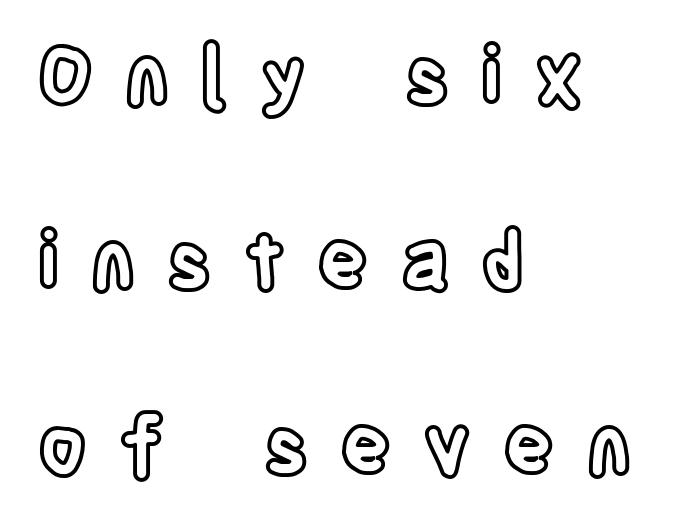
{"italic": "no", "width": "condensed", "x_height": "large", "monospaced": "no", "underline": "no", "align": "left", "line_spacing": "loose", "line_spacing_ratio": 2.37, "letter_spacing": "wide", "letter_spacing_em": 0.41, "glyph_px": 78}
